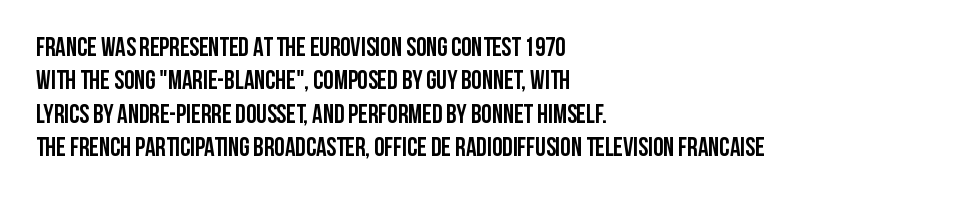
The image shows 26 px bold type, upright; set left-aligned, normal line spacing (1.28x), normal letter spacing, not underlined.
